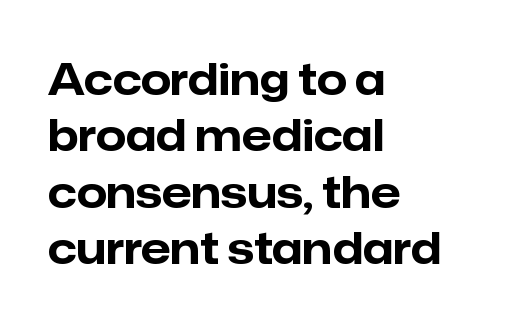
The image shows 43 px bold sans-serif type, upright; set left-aligned, normal line spacing (1.31x), normal letter spacing, not underlined; low stroke contrast and a medium x-height.
